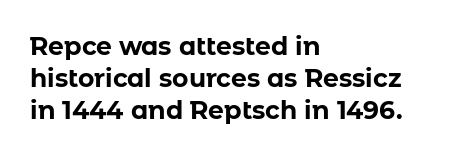
The lines sit at an ordinary, default distance from one another. Italic? Not at all — the glyphs are vertical. This rendering leaves character spacing at its baseline value. A student would call this left alignment; a typographer would say flush left, rag right.
